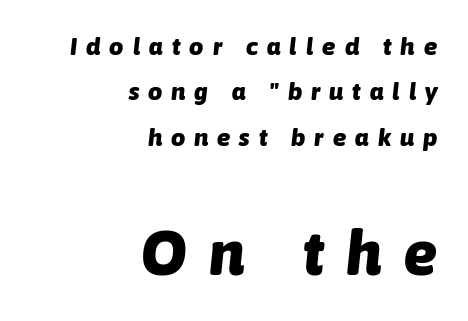
{"italic": "yes", "lean": "right", "slant_degrees": 6, "bold": "yes", "weight": "heavy", "width": "normal", "stroke_contrast": "low", "x_height": "medium", "monospaced": "no", "underline": "no", "align": "right", "line_spacing_ratio": 1.82, "letter_spacing": "wide", "letter_spacing_em": 0.36, "larger_block": "second", "size_ratio": 2.48, "glyph_px": 62}
